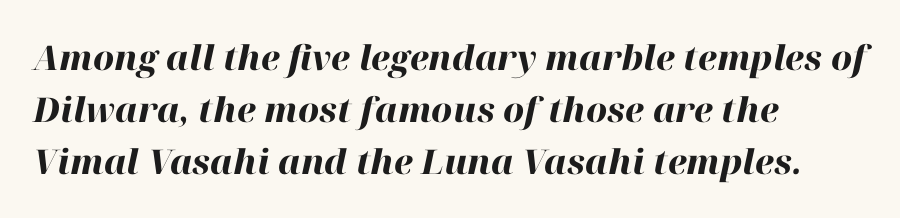
The image shows 34 px heavy type, italic (leaning right); set left-aligned, normal line spacing (1.53x), normal letter spacing, not underlined; high stroke contrast and a medium x-height.
